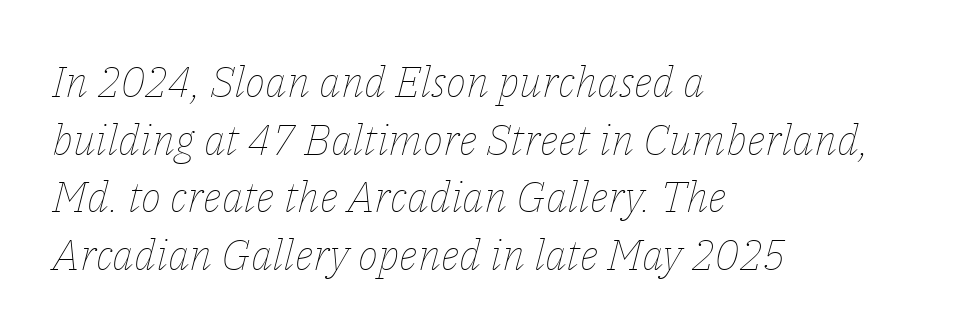
{"italic": "yes", "lean": "right", "slant_degrees": 14, "bold": "no", "weight": "thin", "width": "normal", "stroke_contrast": "low", "x_height": "medium", "monospaced": "no", "underline": "no", "align": "left", "line_spacing": "normal", "line_spacing_ratio": 1.34, "letter_spacing": "normal", "letter_spacing_em": 0.0, "glyph_px": 43}
